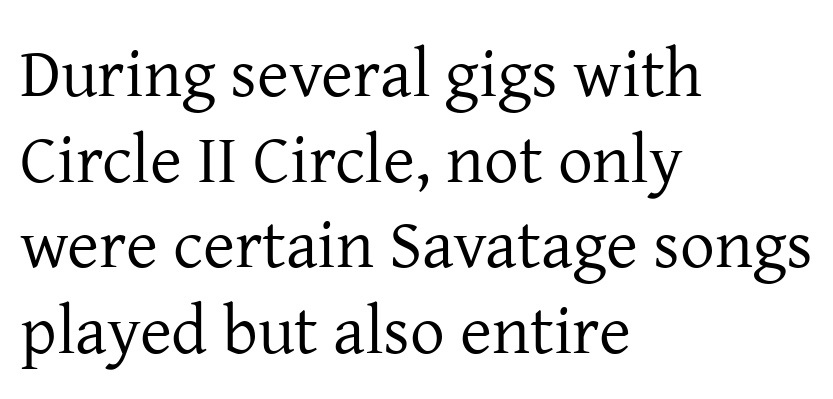
{"serif": "yes", "italic": "no", "bold": "no", "weight": "regular", "width": "normal", "stroke_contrast": "low", "x_height": "medium", "monospaced": "no", "underline": "no", "align": "left", "line_spacing_ratio": 1.24, "letter_spacing": "normal", "letter_spacing_em": 0.0, "glyph_px": 69}
